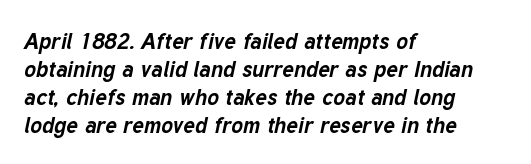
These lines are set flush left with a ragged right edge. Descender tails drop into unmarked territory. Yep, that's italic — everything's leaning. Tracking here is standard; glyphs follow each other at the usual distance.
